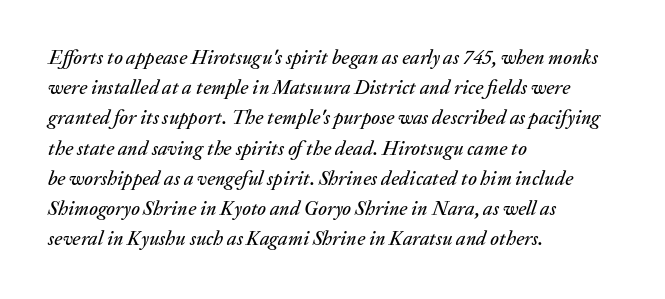
The rendering anchors every line to the left-hand side. Type without underlining. The lines sit at an ordinary, default distance from one another. Every character sits at an angle, as italics do. Inter-character spacing is left at the font's built-in metrics.
